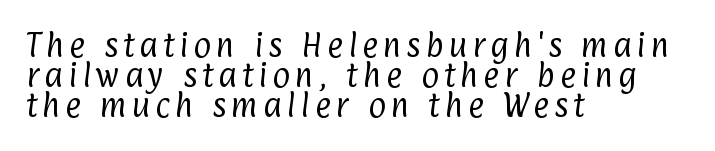
Anything drawn beneath the words? Only blank space. Think standard paragraph weight, or any step lighter than that. Compared with typical paragraphs, the rows here are closer together. This rendering uses left alignment, leaving the right contour irregular.
